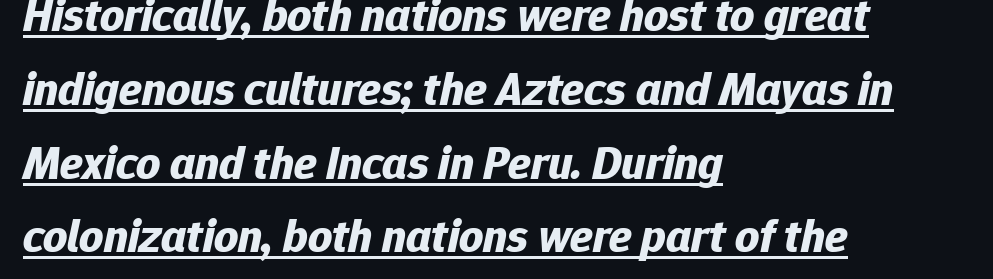
{"italic": "yes", "lean": "right", "slant_degrees": 12, "bold": "yes", "weight": "bold", "width": "normal", "stroke_contrast": "low", "x_height": "medium", "monospaced": "no", "underline": "yes", "align": "left", "line_spacing": "normal", "line_spacing_ratio": 1.57, "letter_spacing": "normal", "letter_spacing_em": 0.0, "glyph_px": 47}
